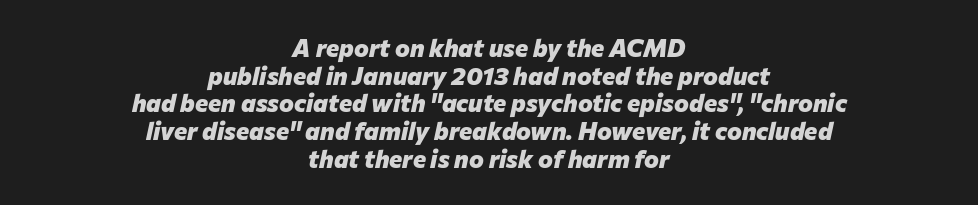
Q: Is the text bold? A: Yes.
Q: Is the text italic (slanted)? A: Yes, it leans right by about 12 degrees.
Q: Is the text underlined? A: No.
Q: How is the paragraph aligned? A: Centered.
Q: Is the spacing between letters normal or unusually wide? A: Normal.
Q: Is the spacing between lines tight, normal or loose? A: Tight.
